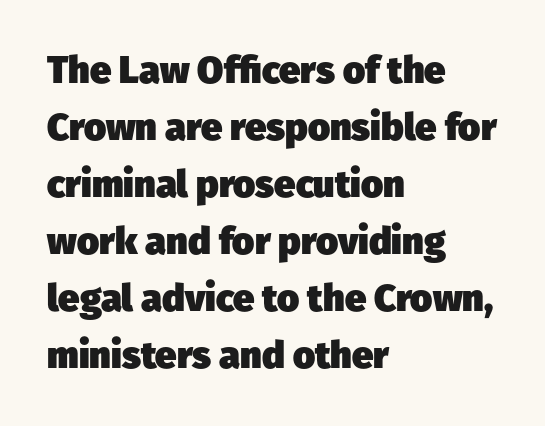
Q: Is the text bold? A: Yes.
Q: Is the typeface a serif or a sans-serif typeface? A: Sans-serif.
Q: Is the text underlined? A: No.
Q: How is the paragraph aligned? A: Left-aligned.
Q: Is the spacing between letters normal or unusually wide? A: Normal.
Q: Is the spacing between lines tight, normal or loose? A: Normal.
Q: Width (condensed, normal, or wide)? A: Normal.
Q: Stroke contrast? A: Low.
Q: x-height? A: Medium.
Q: Monospaced? A: No.
